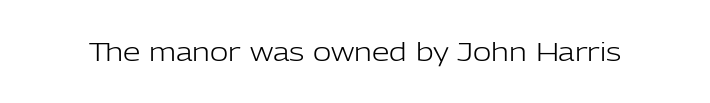
The image shows 25 px text type, upright; set normal letter spacing, not underlined.
